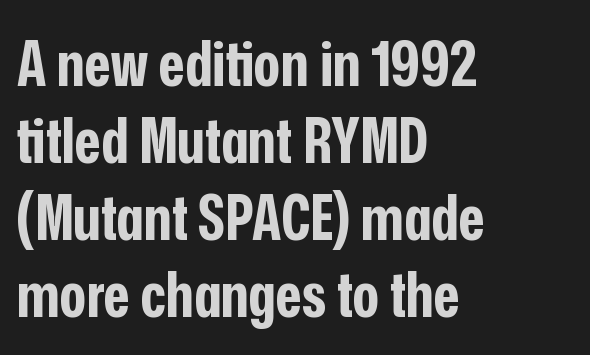
The line texture is even and compact thanks to regular tracking. Which margin do the lines hug? The left one — the right edge is uneven. Strokes here are thick enough to call this a true bold. You can tell it's not italic because the verticals are truly vertical. Unmarked baselines from the first word to the last. Spacing verdict: proportional, widths tailored to each character.
